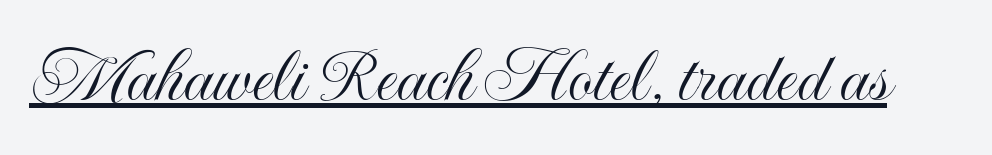
Q: Is the text italic (slanted)? A: Yes.
Q: Is the text underlined? A: Yes.
Q: Is the spacing between letters normal or unusually wide? A: Normal.
Q: Width (condensed, normal, or wide)? A: Condensed.
Q: x-height? A: Small.
Q: Monospaced? A: No.
